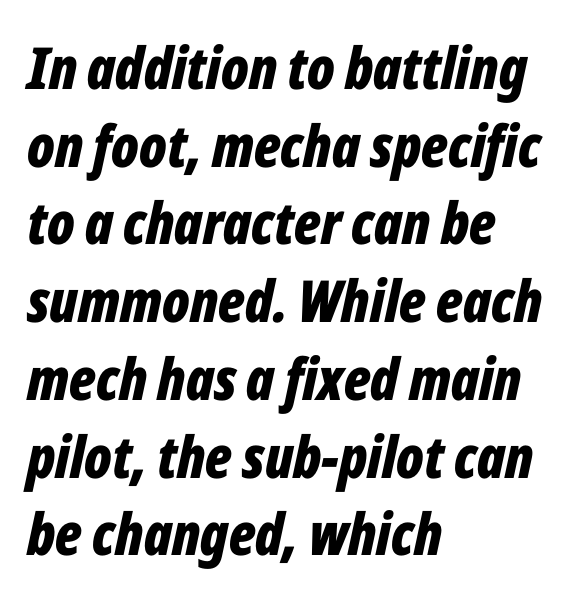
{"italic": "yes", "lean": "right", "slant_degrees": 12, "bold": "yes", "weight": "bold", "width": "condensed", "stroke_contrast": "low", "x_height": "medium", "monospaced": "no", "underline": "no", "align": "left", "line_spacing": "normal", "line_spacing_ratio": 1.34, "letter_spacing": "normal", "letter_spacing_em": 0.0, "glyph_px": 58}
